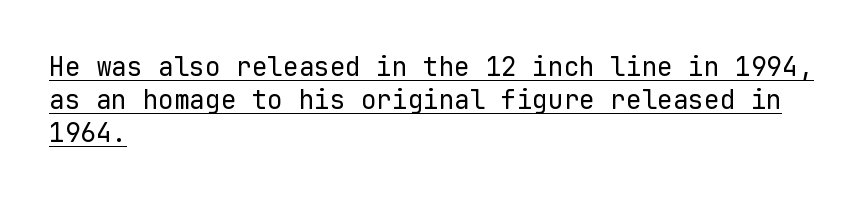
{"italic": "no", "bold": "no", "underline": "yes", "align": "left", "line_spacing": "normal", "line_spacing_ratio": 1.26, "letter_spacing": "normal", "letter_spacing_em": 0.0, "glyph_px": 26}
